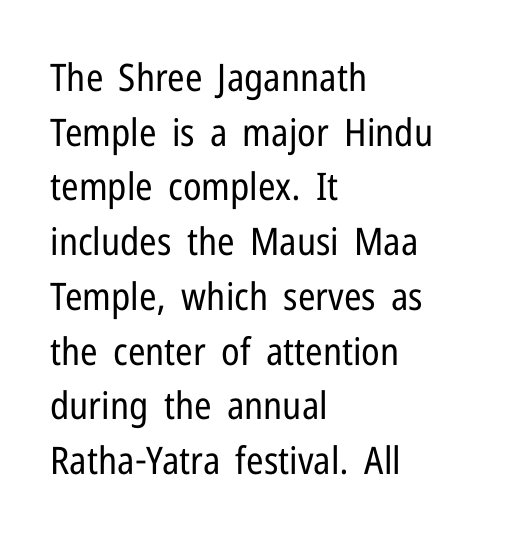
Q: Is the text bold? A: No.
Q: Is the text italic (slanted)? A: No, it is upright.
Q: Is the typeface a serif or a sans-serif typeface? A: Sans-serif.
Q: Is the text underlined? A: No.
Q: How is the paragraph aligned? A: Left-aligned.
Q: Is the spacing between letters normal or unusually wide? A: Normal.
Q: Is the spacing between lines tight, normal or loose? A: Normal.
Q: Width (condensed, normal, or wide)? A: Condensed.
Q: Stroke contrast? A: Low.
Q: x-height? A: Medium.
Q: Monospaced? A: No.
